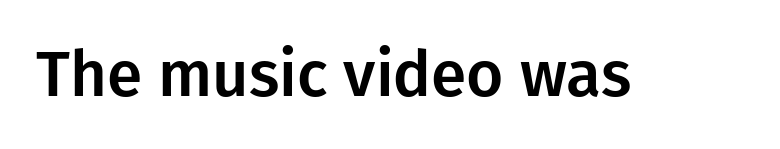
Q: Is the text italic (slanted)? A: No, it is upright.
Q: Is the typeface a serif or a sans-serif typeface? A: Sans-serif.
Q: Is the text underlined? A: No.
Q: Is the spacing between letters normal or unusually wide? A: Normal.
Q: Width (condensed, normal, or wide)? A: Normal.
Q: Stroke contrast? A: Low.
Q: x-height? A: Medium.
Q: Monospaced? A: No.
